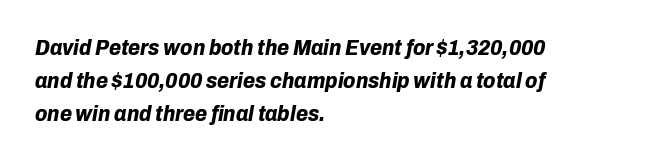
The image shows 22 px bold type, italic (leaning right); set left-aligned, normal line spacing (1.49x), normal letter spacing, not underlined.
